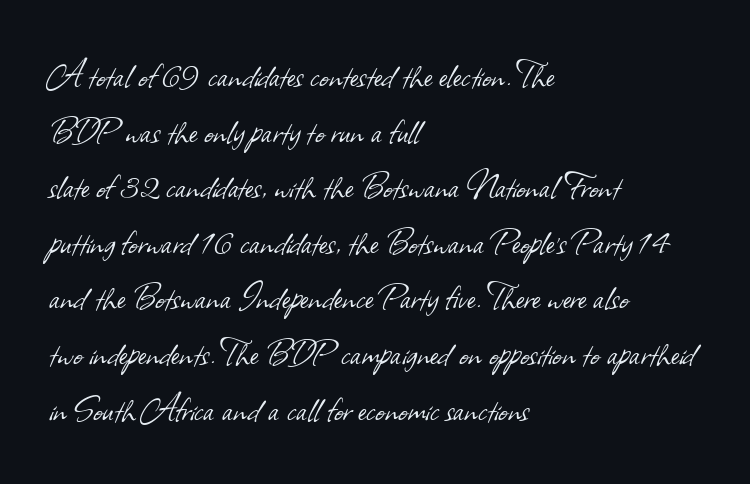
Line spacing here is normal. Type without underlining. Proportional: the letters do not fall into vertical columns. The letters sit at their default tracking, neither squeezed nor spread.
